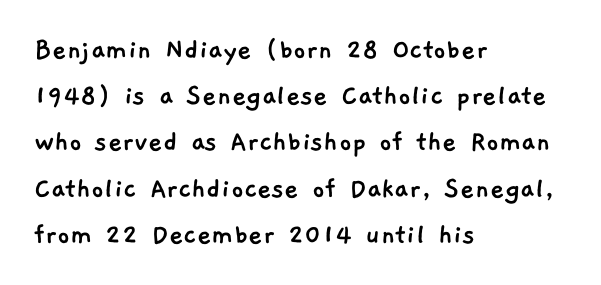
The image shows 31 px sans-serif type; set left-aligned, normal line spacing (1.49x), normal letter spacing, not underlined; low stroke contrast and a medium x-height.
